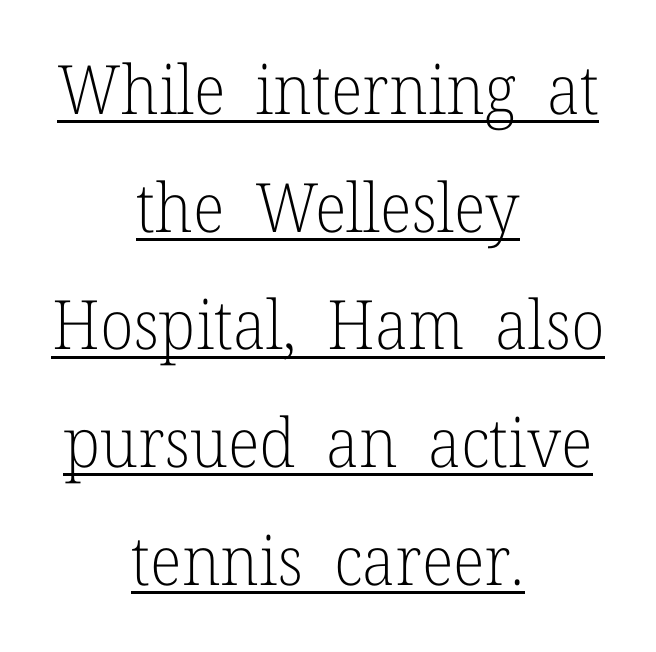
{"serif": "yes", "italic": "no", "bold": "no", "weight": "light", "width": "normal", "stroke_contrast": "low", "x_height": "medium", "monospaced": "no", "underline": "yes", "align": "center", "line_spacing_ratio": 1.73, "letter_spacing": "normal", "letter_spacing_em": 0.0, "glyph_px": 68}
